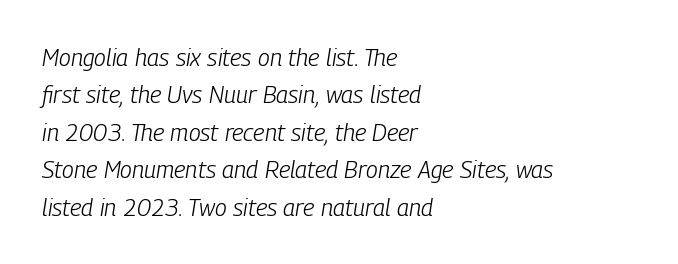
The image shows 24 px text type, italic (leaning right); set left-aligned, normal line spacing (1.56x), normal letter spacing, not underlined.
